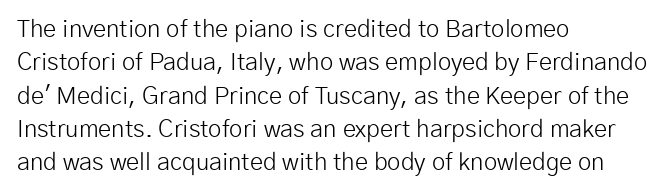
The image shows 24 px text type, upright; set left-aligned, normal line spacing (1.39x), normal letter spacing, not underlined.
